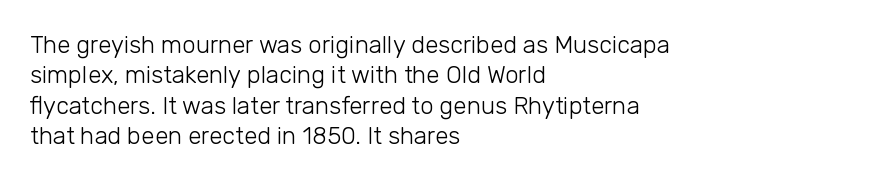
{"italic": "no", "bold": "no", "underline": "no", "align": "left", "line_spacing": "normal", "line_spacing_ratio": 1.27, "letter_spacing": "normal", "letter_spacing_em": 0.0, "glyph_px": 24}
